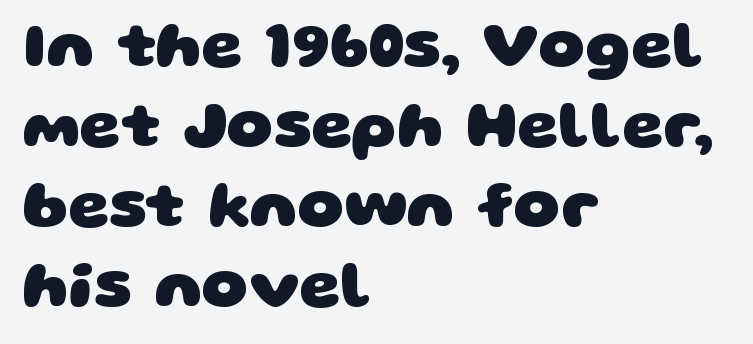
{"serif": "no", "bold": "yes", "weight": "heavy", "width": "wide", "stroke_contrast": "low", "x_height": "large", "monospaced": "no", "underline": "no", "align": "left", "line_spacing_ratio": 1.23, "letter_spacing": "normal", "letter_spacing_em": 0.0, "glyph_px": 65}
